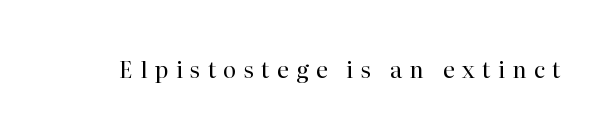
{"italic": "no", "bold": "no", "underline": "no", "letter_spacing": "wide", "letter_spacing_em": 0.31, "glyph_px": 23}
